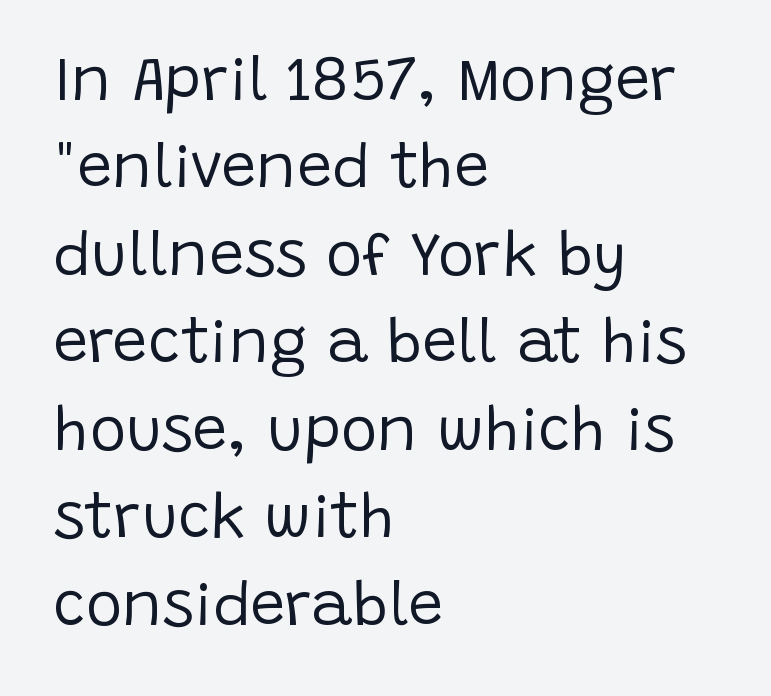
Q: Is the text bold? A: No.
Q: Is the text italic (slanted)? A: No, it is upright.
Q: Is the typeface a serif or a sans-serif typeface? A: Sans-serif.
Q: Is the text underlined? A: No.
Q: How is the paragraph aligned? A: Left-aligned.
Q: Is the spacing between letters normal or unusually wide? A: Normal.
Q: Is the spacing between lines tight, normal or loose? A: Normal.
Q: Width (condensed, normal, or wide)? A: Normal.
Q: Stroke contrast? A: Low.
Q: x-height? A: Large.
Q: Monospaced? A: No.
